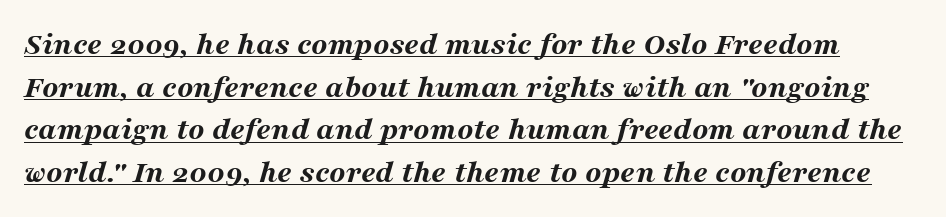
The image shows 33 px bold, wide type, italic (leaning right); set normal line spacing (1.29x), normal letter spacing, underlined; medium stroke contrast and a medium x-height.
